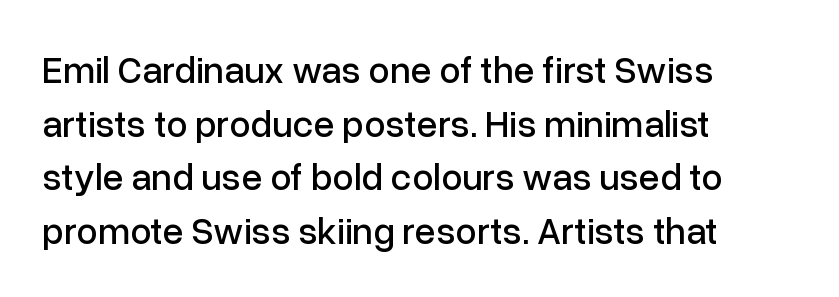
The image shows 38 px sans-serif type, upright; set left-aligned, normal line spacing (1.41x), normal letter spacing, not underlined; low stroke contrast and a medium x-height.
